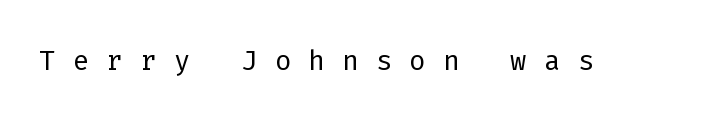
{"serif": "no", "italic": "no", "bold": "no", "weight": "light", "width": "normal", "stroke_contrast": "low", "x_height": "medium", "monospaced": "yes", "underline": "no", "letter_spacing": "wide", "letter_spacing_em": 0.46, "glyph_px": 38}
